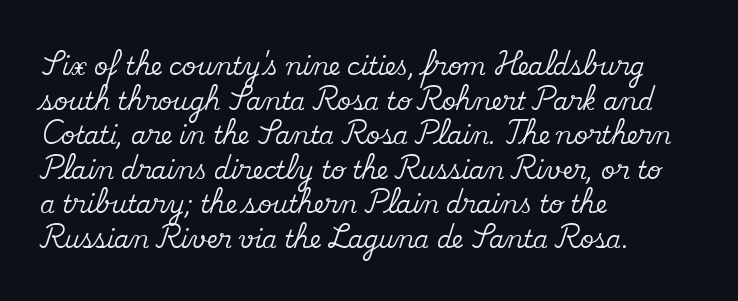
The image shows 24 px text type; set left-aligned, normal line spacing (1.44x), normal letter spacing, not underlined.
